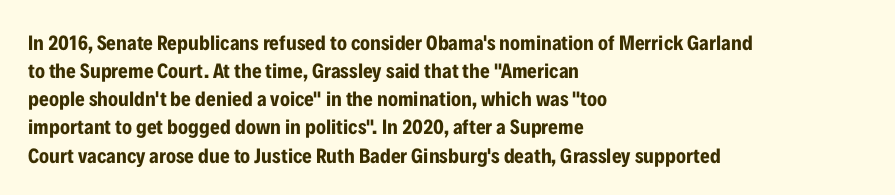
The image shows 21 px bold type, upright; set left-aligned, normal line spacing (1.34x), normal letter spacing, not underlined.
